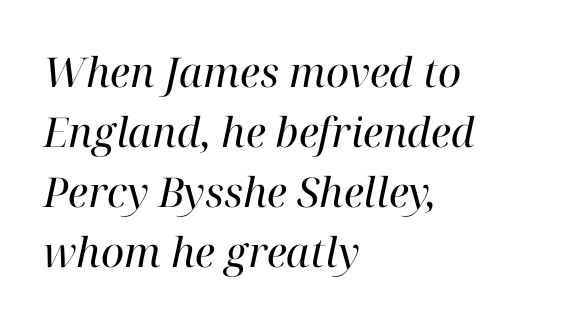
Quick note: interline space is typical. Old-style or modern, the face here clearly has serifs. If you drew a line through each stem, it would be angled. Which margin do the lines hug? The left one — the right edge is uneven.
